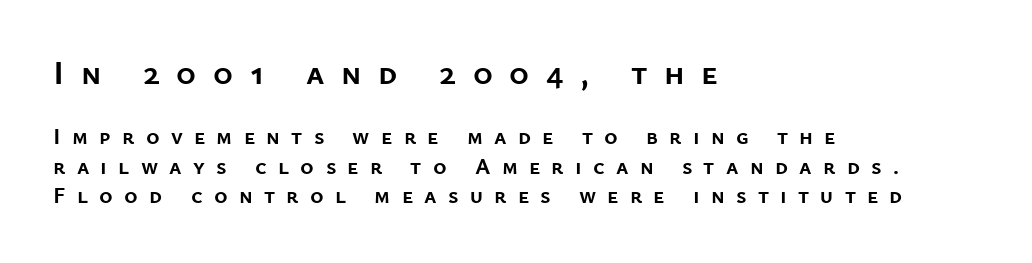
The image shows 34 px semibold sans-serif type, upright; set left-aligned, normal line spacing (1.27x), unusually wide letter spacing (+0.49 em), not underlined; the first (top) block is 1.48x larger; low stroke contrast and a medium x-height.
